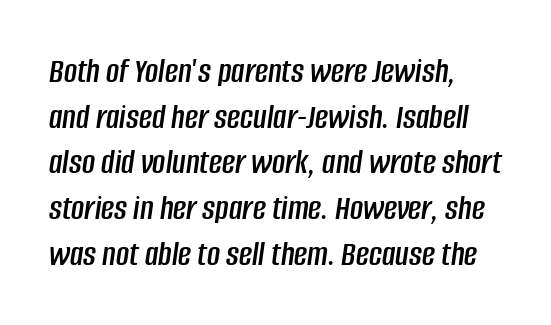
Q: Is the text italic (slanted)? A: Yes, it leans right by about 8 degrees.
Q: Is the text underlined? A: No.
Q: How is the paragraph aligned? A: Left-aligned.
Q: Is the spacing between letters normal or unusually wide? A: Normal.
Q: Is the spacing between lines tight, normal or loose? A: Normal.
Q: Width (condensed, normal, or wide)? A: Condensed.
Q: Stroke contrast? A: Low.
Q: x-height? A: Large.
Q: Monospaced? A: No.
